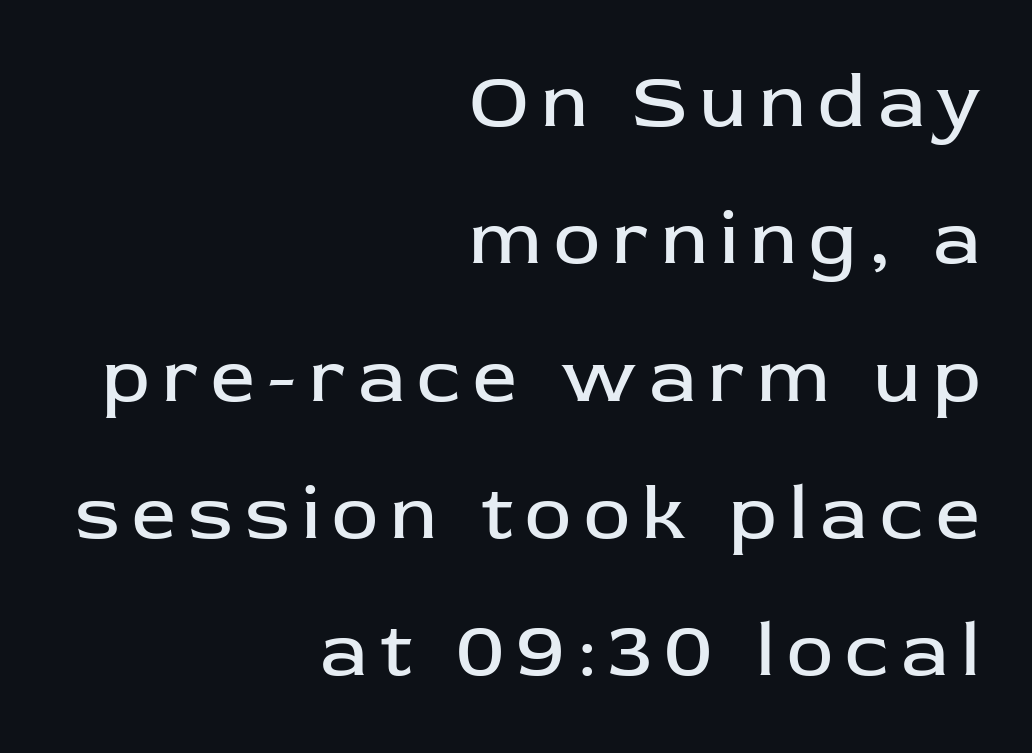
{"serif": "no", "italic": "no", "bold": "no", "weight": "regular", "width": "normal", "stroke_contrast": "low", "x_height": "medium", "monospaced": "no", "underline": "no", "align": "right", "line_spacing_ratio": 1.76, "glyph_px": 78}
